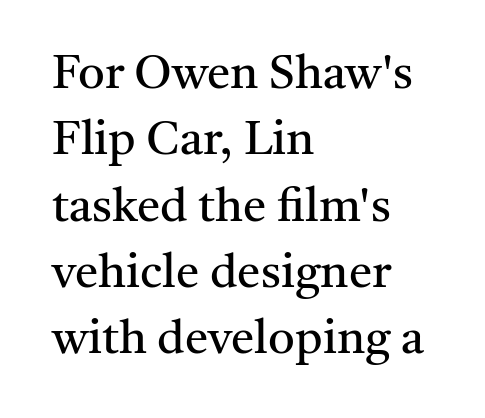
Q: Is the text bold? A: No.
Q: Is the text italic (slanted)? A: No, it is upright.
Q: Is the typeface a serif or a sans-serif typeface? A: Serif.
Q: Is the text underlined? A: No.
Q: How is the paragraph aligned? A: Left-aligned.
Q: Is the spacing between letters normal or unusually wide? A: Normal.
Q: Is the spacing between lines tight, normal or loose? A: Normal.
Q: Width (condensed, normal, or wide)? A: Normal.
Q: Stroke contrast? A: Medium.
Q: x-height? A: Medium.
Q: Monospaced? A: No.
